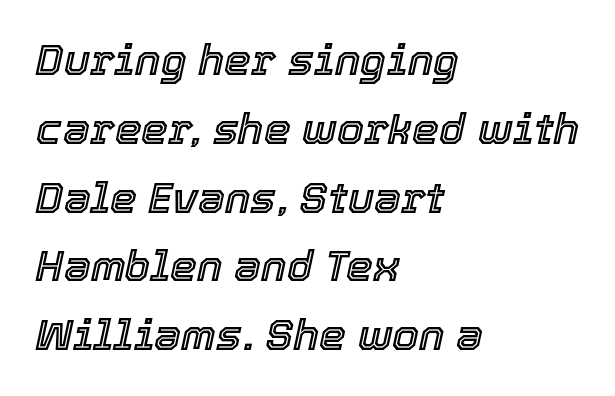
The image shows 43 px text type, italic (leaning right); set left-aligned, normal line spacing (1.6x), normal letter spacing, not underlined; a medium x-height.
